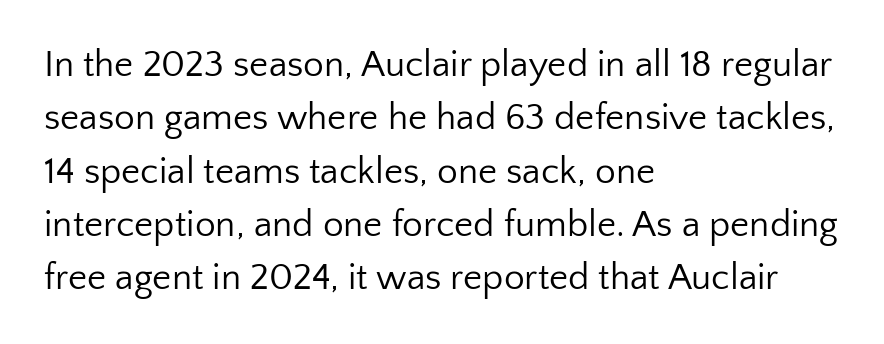
The image shows 37 px regular-weight sans-serif type, upright; set left-aligned, normal line spacing (1.44x), normal letter spacing, not underlined; low stroke contrast and a medium x-height.
